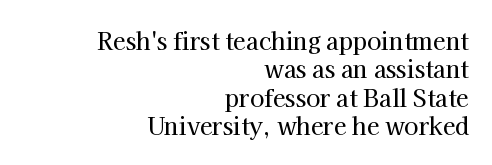
The image shows 23 px text type, upright; set right-aligned, line spacing 1.23x, normal letter spacing, not underlined.
